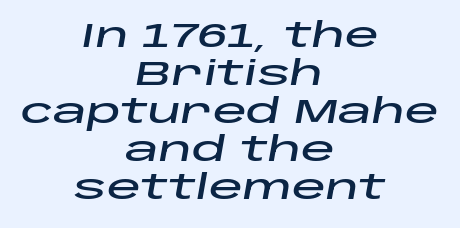
The image shows 34 px wide type, italic (leaning right); set centered, tight line spacing (1.12x), normal letter spacing, not underlined; low stroke contrast and a large x-height.
